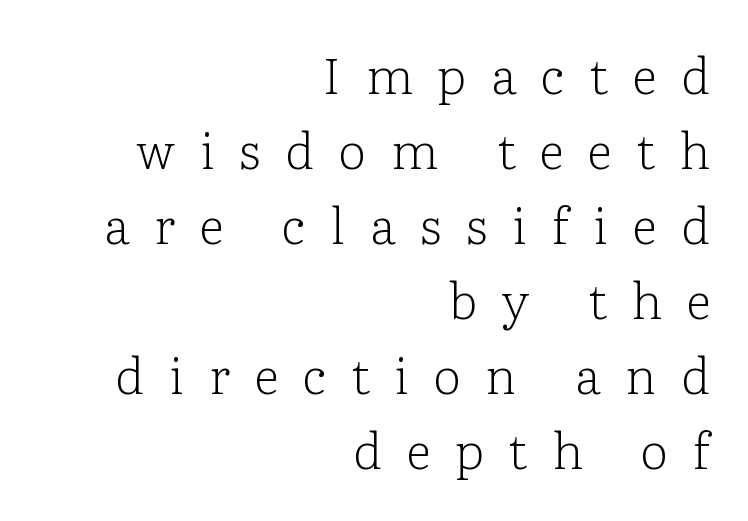
Style check: upright. Vertical stems look standard width or narrower in stroke. This rendering widens character spacing well past its baseline value. This sample has the flowing, uneven cadence of proportional lettering.
